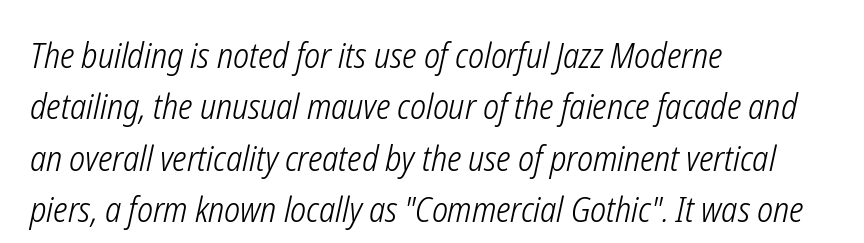
Q: Is the text bold? A: No.
Q: Is the text italic (slanted)? A: Yes, it leans right by about 12 degrees.
Q: Is the text underlined? A: No.
Q: How is the paragraph aligned? A: Left-aligned.
Q: Is the spacing between letters normal or unusually wide? A: Normal.
Q: Is the spacing between lines tight, normal or loose? A: Normal.
Q: Width (condensed, normal, or wide)? A: Condensed.
Q: Stroke contrast? A: Low.
Q: x-height? A: Medium.
Q: Monospaced? A: No.
